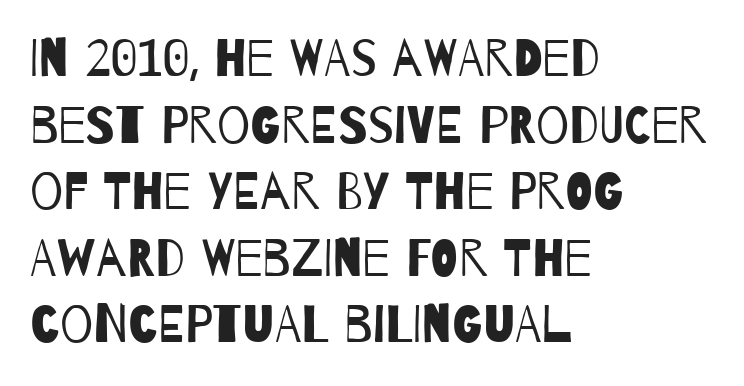
{"serif": "no", "bold": "no", "weight": "regular", "width": "condensed", "stroke_contrast": "low", "x_height": "large", "monospaced": "no", "underline": "no", "align": "left", "line_spacing": "normal", "line_spacing_ratio": 1.28, "letter_spacing": "normal", "letter_spacing_em": 0.0, "glyph_px": 52}
